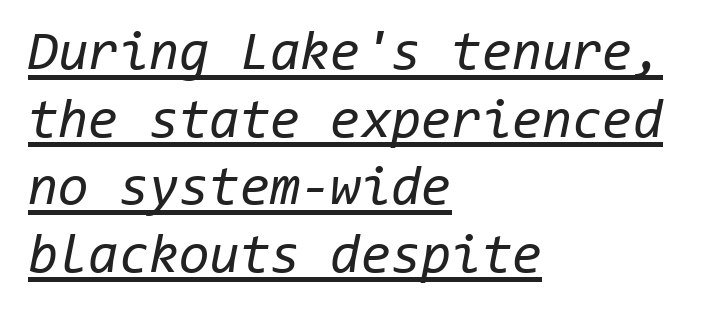
Q: Is the text bold? A: No.
Q: Is the text italic (slanted)? A: Yes, it leans right by about 11 degrees.
Q: Is the text underlined? A: Yes.
Q: How is the paragraph aligned? A: Left-aligned.
Q: Is the spacing between letters normal or unusually wide? A: Normal.
Q: Width (condensed, normal, or wide)? A: Normal.
Q: Stroke contrast? A: Low.
Q: x-height? A: Medium.
Q: Monospaced? A: Yes.
